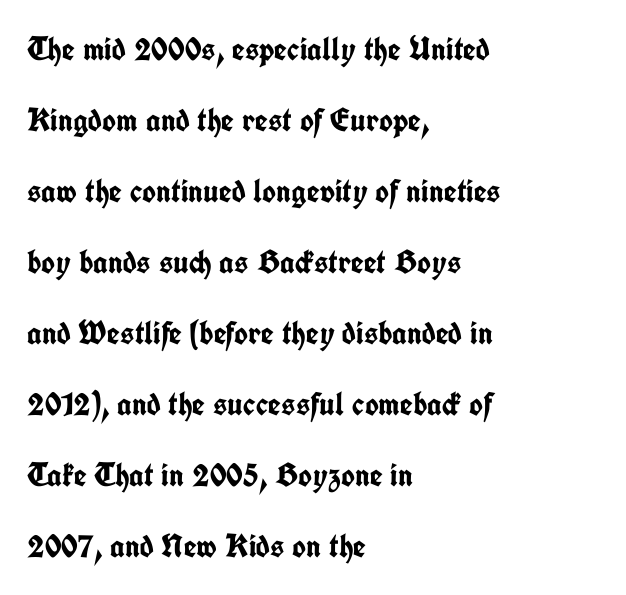
Q: Is the text bold? A: Yes.
Q: Is the text italic (slanted)? A: No, it is upright.
Q: Is the typeface a serif or a sans-serif typeface? A: Sans-serif.
Q: Is the text underlined? A: No.
Q: How is the paragraph aligned? A: Left-aligned.
Q: Is the spacing between letters normal or unusually wide? A: Normal.
Q: Is the spacing between lines tight, normal or loose? A: Loose.
Q: Width (condensed, normal, or wide)? A: Condensed.
Q: Stroke contrast? A: Low.
Q: x-height? A: Medium.
Q: Monospaced? A: No.
